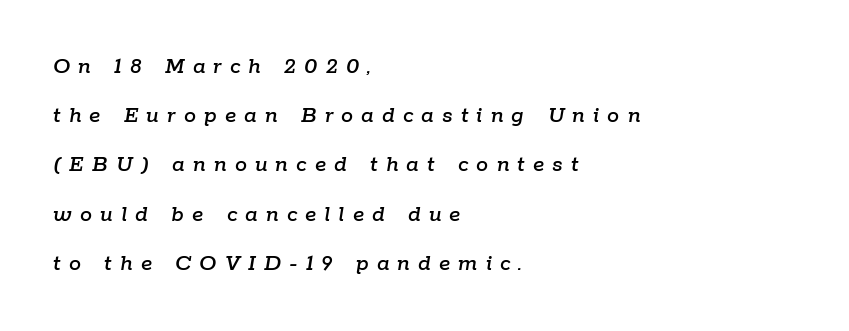
Q: Is the text italic (slanted)? A: Yes, it leans right by about 9 degrees.
Q: Is the text underlined? A: No.
Q: How is the paragraph aligned? A: Left-aligned.
Q: Is the spacing between letters normal or unusually wide? A: Unusually wide.
Q: Is the spacing between lines tight, normal or loose? A: Loose.
